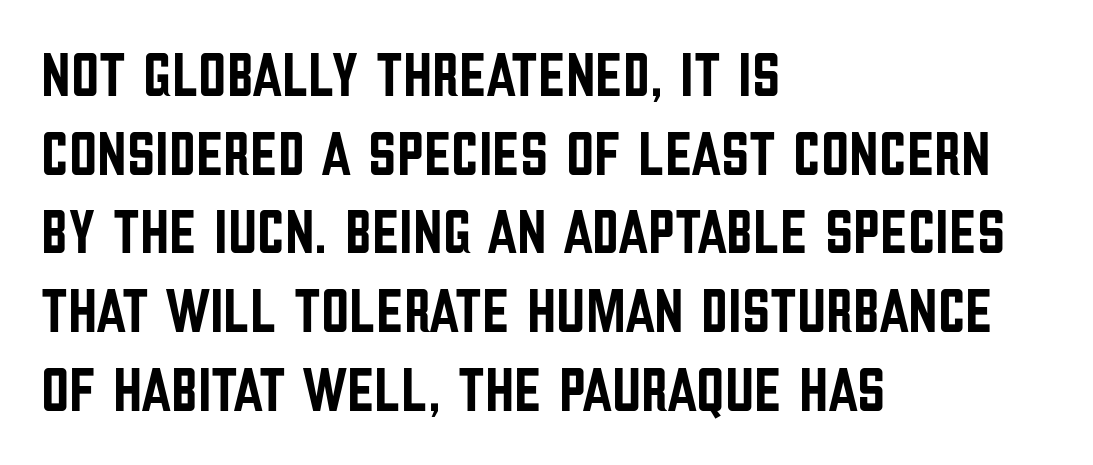
The image shows 62 px condensed sans-serif type, upright; set left-aligned, normal line spacing (1.27x), normal letter spacing, not underlined; low stroke contrast and a large x-height.
